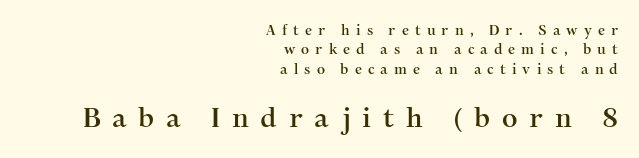
{"italic": "no", "underline": "no", "align": "right", "line_spacing": "normal", "line_spacing_ratio": 1.38, "letter_spacing": "wide", "letter_spacing_em": 0.43, "larger_block": "second", "size_ratio": 1.93, "glyph_px": 27}
